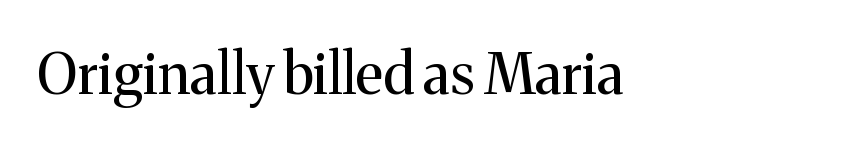
{"serif": "yes", "italic": "no", "bold": "no", "weight": "regular", "width": "normal", "stroke_contrast": "medium", "x_height": "medium", "monospaced": "no", "underline": "no", "align": "left", "letter_spacing": "normal", "letter_spacing_em": 0.0, "glyph_px": 56}
